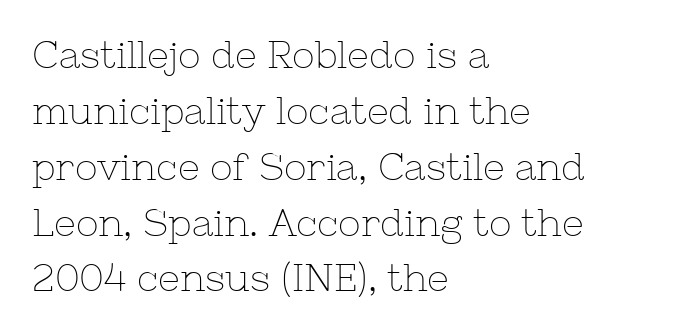
Q: Is the text bold? A: No.
Q: Is the text italic (slanted)? A: No, it is upright.
Q: Is the typeface a serif or a sans-serif typeface? A: Serif.
Q: Is the text underlined? A: No.
Q: How is the paragraph aligned? A: Left-aligned.
Q: Is the spacing between letters normal or unusually wide? A: Normal.
Q: Is the spacing between lines tight, normal or loose? A: Normal.
Q: Width (condensed, normal, or wide)? A: Normal.
Q: Stroke contrast? A: Low.
Q: x-height? A: Medium.
Q: Monospaced? A: No.
